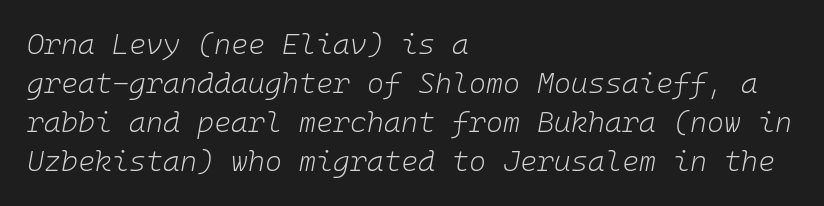
Do the characters align in a grid? Yes, the font is monospaced. An italicized treatment has been applied to the whole sample. Summary of vertical rhythm: regular, with standard interline spacing. Letters rest on an invisible, unmarked baseline. Compared with a centered layout, this one pins lines to the left instead.
